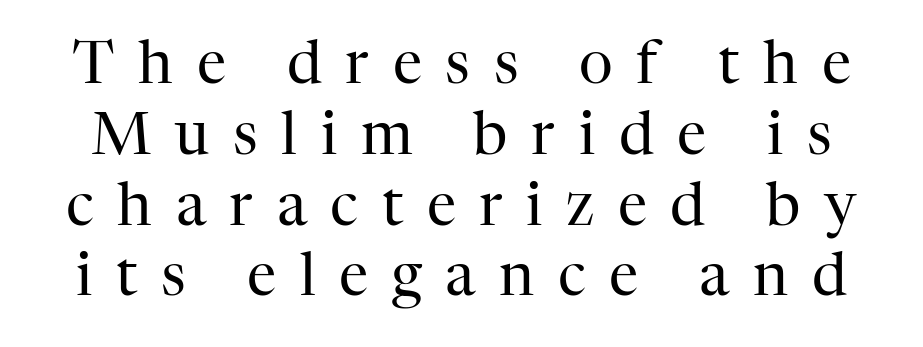
Weight class: somewhere from thin through regular. Do the characters align in a grid? No, the font is proportional. A clean baseline with only descenders dipping below it. This rendering employs a face with finishing strokes, i.e., a serif. No italicization has been applied; the sample stays upright.
